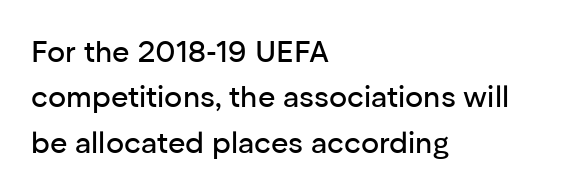
{"serif": "no", "italic": "no", "width": "normal", "stroke_contrast": "low", "x_height": "medium", "monospaced": "no", "underline": "no", "align": "left", "line_spacing": "normal", "line_spacing_ratio": 1.51, "letter_spacing": "normal", "letter_spacing_em": 0.0, "glyph_px": 30}
